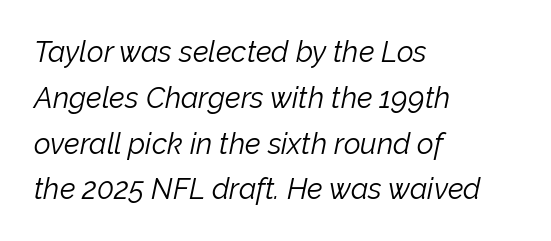
Q: Is the text bold? A: No.
Q: Is the text italic (slanted)? A: Yes, it leans right by about 12 degrees.
Q: Is the text underlined? A: No.
Q: How is the paragraph aligned? A: Left-aligned.
Q: Is the spacing between letters normal or unusually wide? A: Normal.
Q: Is the spacing between lines tight, normal or loose? A: Normal.
Q: Width (condensed, normal, or wide)? A: Normal.
Q: Stroke contrast? A: Low.
Q: x-height? A: Medium.
Q: Monospaced? A: No.
